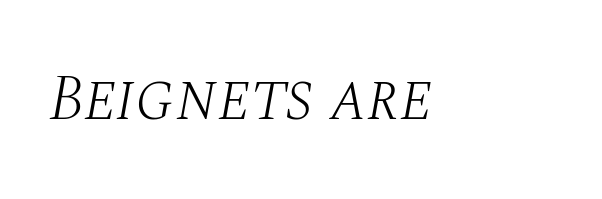
The glyphs look as if they've been sheared to an angle. Lines of text with bare space underneath. Unbolded letterforms with no extra heft. The letterforms sit shoulder to shoulder at normal distance. A typesetter would label this face a serif.
